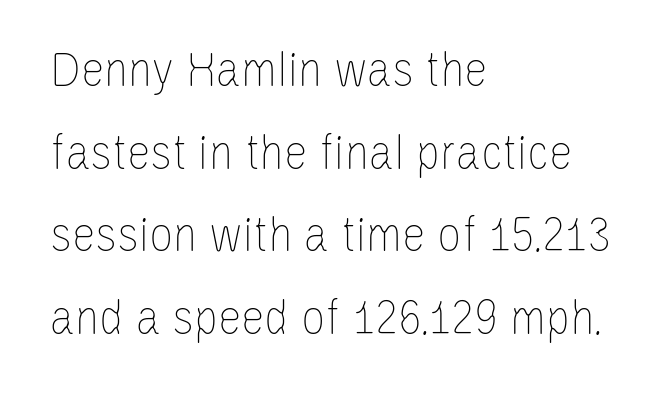
The image shows 53 px thin, condensed type, upright; set left-aligned, normal line spacing (1.56x), normal letter spacing, not underlined; low stroke contrast and a large x-height.
